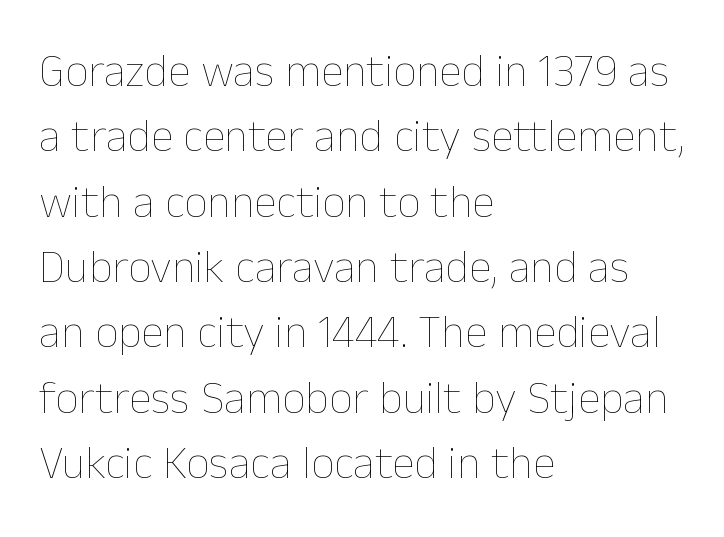
Q: Is the text bold? A: No.
Q: Is the text italic (slanted)? A: No, it is upright.
Q: Is the text underlined? A: No.
Q: How is the paragraph aligned? A: Left-aligned.
Q: Is the spacing between letters normal or unusually wide? A: Normal.
Q: Is the spacing between lines tight, normal or loose? A: Normal.
Q: Width (condensed, normal, or wide)? A: Normal.
Q: Stroke contrast? A: Low.
Q: x-height? A: Medium.
Q: Monospaced? A: No.
